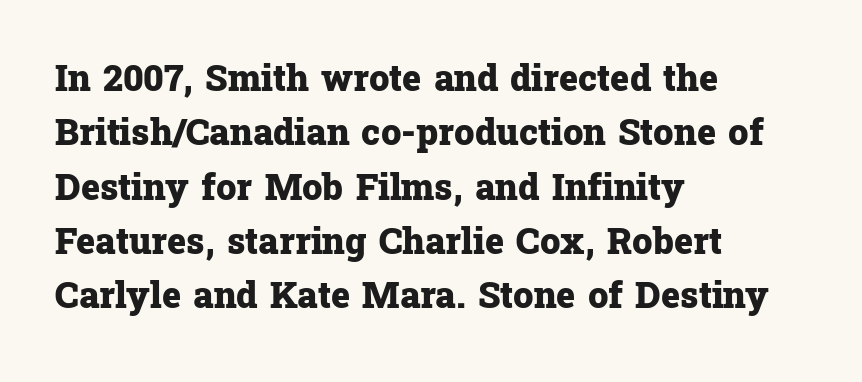
Q: Is the text bold? A: Yes.
Q: Is the text italic (slanted)? A: No, it is upright.
Q: Is the typeface a serif or a sans-serif typeface? A: Serif.
Q: Is the text underlined? A: No.
Q: How is the paragraph aligned? A: Left-aligned.
Q: Is the spacing between letters normal or unusually wide? A: Normal.
Q: Is the spacing between lines tight, normal or loose? A: Normal.
Q: Width (condensed, normal, or wide)? A: Normal.
Q: Stroke contrast? A: Low.
Q: x-height? A: Medium.
Q: Monospaced? A: No.
